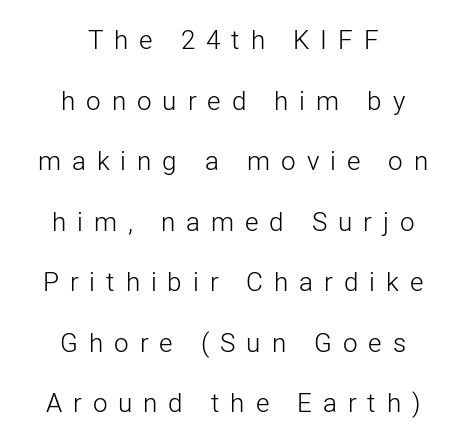
{"italic": "no", "bold": "no", "underline": "no", "align": "center", "line_spacing": "loose", "line_spacing_ratio": 2.33, "letter_spacing": "wide", "letter_spacing_em": 0.42, "glyph_px": 26}
